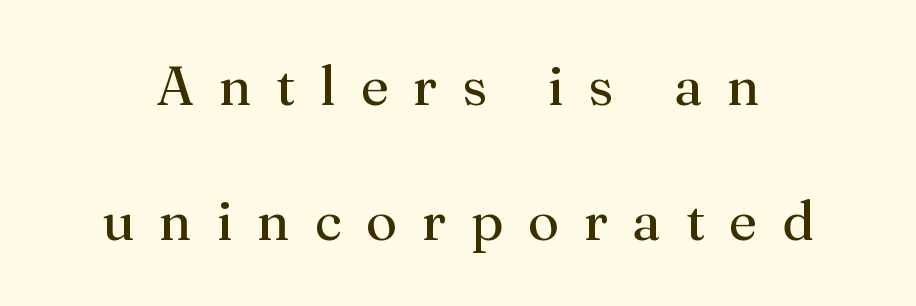
{"serif": "yes", "italic": "no", "bold": "no", "weight": "regular", "width": "normal", "stroke_contrast": "medium", "x_height": "medium", "monospaced": "no", "underline": "no", "line_spacing": "loose", "line_spacing_ratio": 2.45, "letter_spacing": "wide", "letter_spacing_em": 0.45, "glyph_px": 55}
